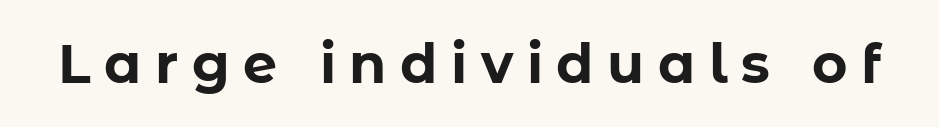
The face used here is a sans, in the tradition of grotesques and geometrics. Is the letter spacing exaggerated? Yes — the characters are pushed far apart. Every stem runs plumb, perpendicular to the baseline. Rule under the text: the space is simply empty. Think of a printed novel: that variable character pitch is what you see here.
